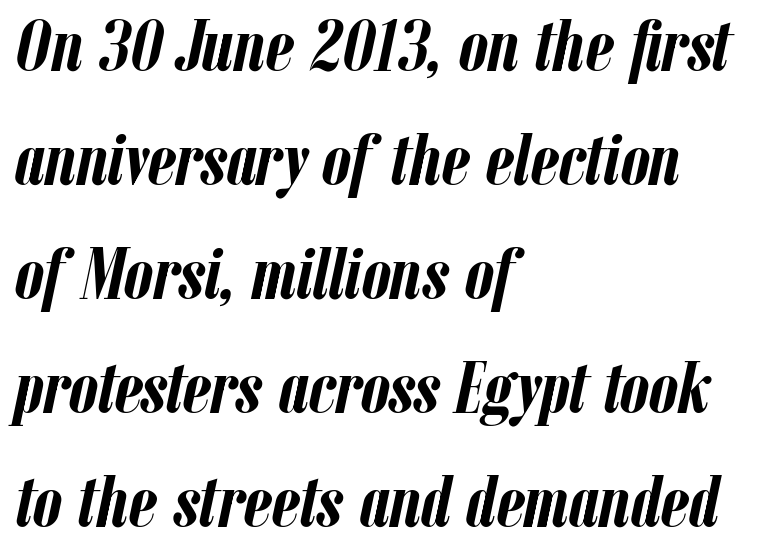
{"italic": "yes", "lean": "right", "slant_degrees": 12, "bold": "yes", "weight": "semibold", "width": "condensed", "stroke_contrast": "low", "x_height": "medium", "monospaced": "no", "underline": "no", "align": "left", "line_spacing": "normal", "line_spacing_ratio": 1.56, "letter_spacing": "normal", "letter_spacing_em": 0.0, "glyph_px": 73}
